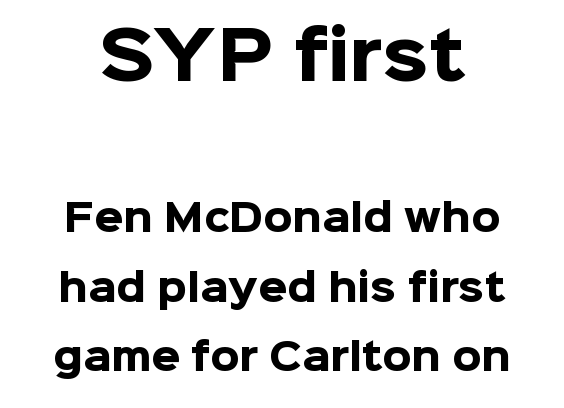
Italic: no, the glyphs are upright roman. Descenders are the only things crossing below the line. Character size in the leading block exceeds that of the trailing block. Each letter's strokes conclude bluntly, with no projecting serifs.
